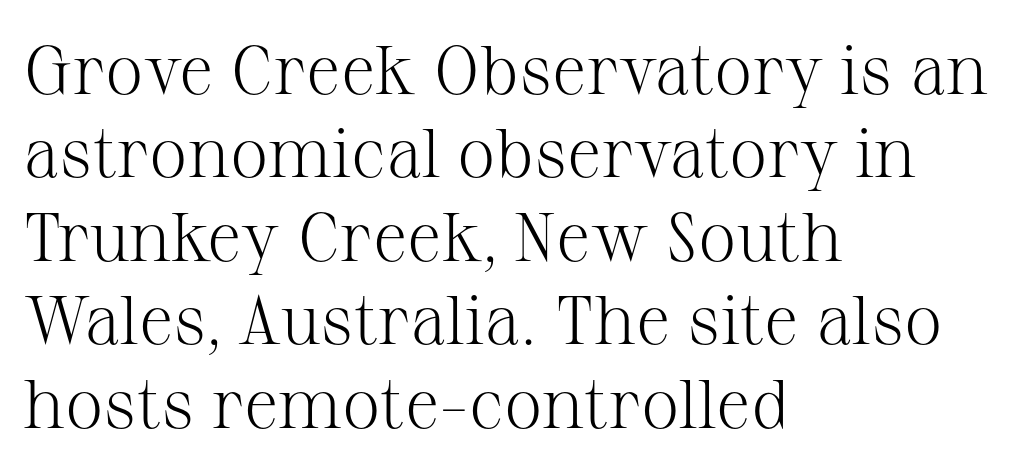
{"serif": "yes", "italic": "no", "bold": "no", "weight": "light", "width": "normal", "stroke_contrast": "medium", "x_height": "medium", "monospaced": "no", "underline": "no", "align": "left", "line_spacing_ratio": 1.21, "letter_spacing": "normal", "letter_spacing_em": 0.0, "glyph_px": 69}
